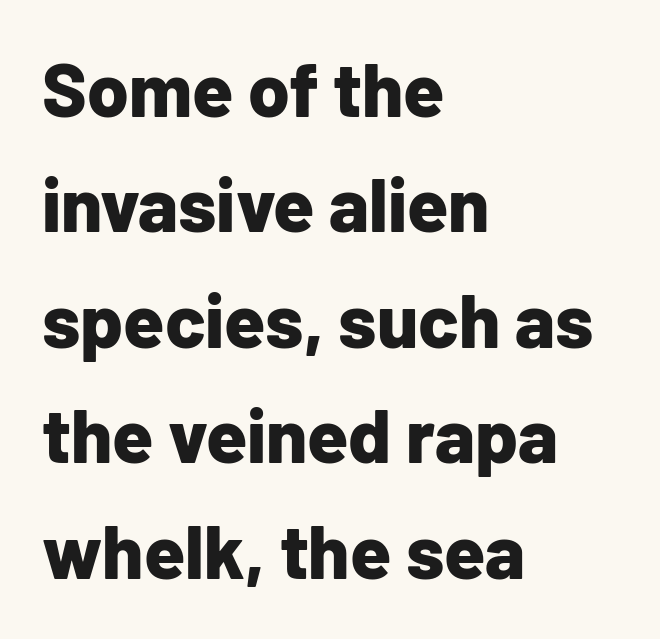
Q: Is the text bold? A: Yes.
Q: Is the text italic (slanted)? A: No, it is upright.
Q: Is the typeface a serif or a sans-serif typeface? A: Sans-serif.
Q: Is the text underlined? A: No.
Q: How is the paragraph aligned? A: Left-aligned.
Q: Is the spacing between letters normal or unusually wide? A: Normal.
Q: Is the spacing between lines tight, normal or loose? A: Normal.
Q: Width (condensed, normal, or wide)? A: Normal.
Q: Stroke contrast? A: Low.
Q: x-height? A: Medium.
Q: Monospaced? A: No.
